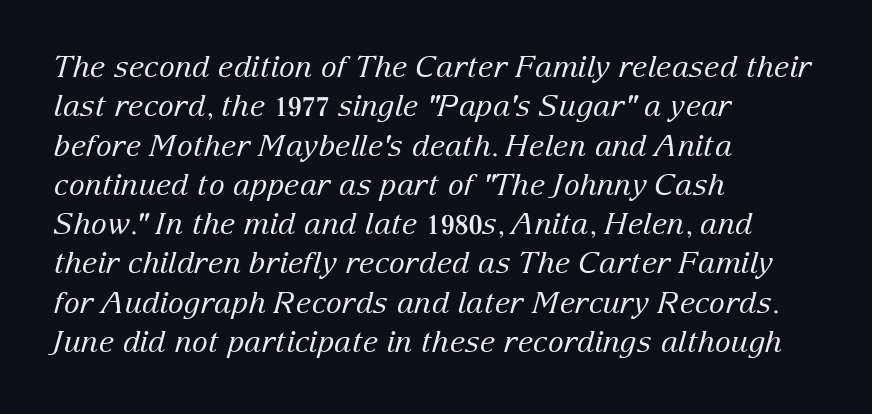
{"serif": "yes", "italic": "yes", "lean": "right", "slant_degrees": 15, "bold": "no", "weight": "regular", "width": "normal", "stroke_contrast": "low", "x_height": "medium", "monospaced": "no", "underline": "no", "align": "left", "line_spacing": "normal", "line_spacing_ratio": 1.31, "letter_spacing": "normal", "letter_spacing_em": 0.0, "glyph_px": 30}
